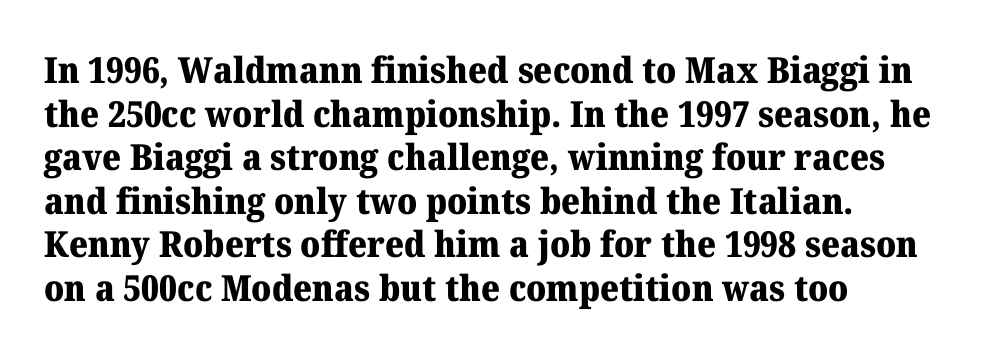
{"serif": "yes", "italic": "no", "bold": "yes", "weight": "heavy", "width": "normal", "stroke_contrast": "medium", "x_height": "medium", "monospaced": "no", "underline": "no", "align": "left", "line_spacing_ratio": 1.21, "letter_spacing": "normal", "letter_spacing_em": 0.0, "glyph_px": 36}
